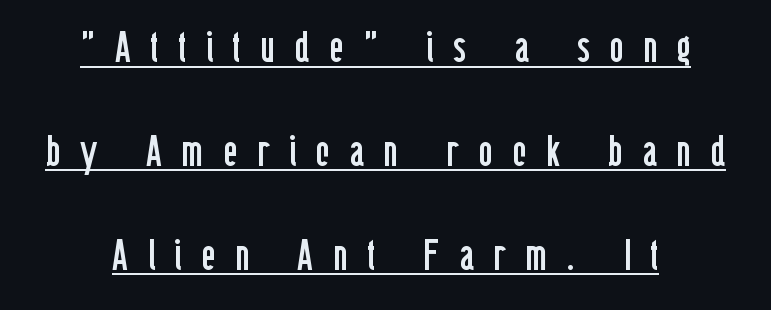
{"serif": "no", "italic": "no", "bold": "no", "weight": "regular", "width": "condensed", "stroke_contrast": "low", "x_height": "medium", "monospaced": "no", "underline": "yes", "line_spacing": "loose", "line_spacing_ratio": 2.36, "letter_spacing": "wide", "letter_spacing_em": 0.44, "glyph_px": 44}
